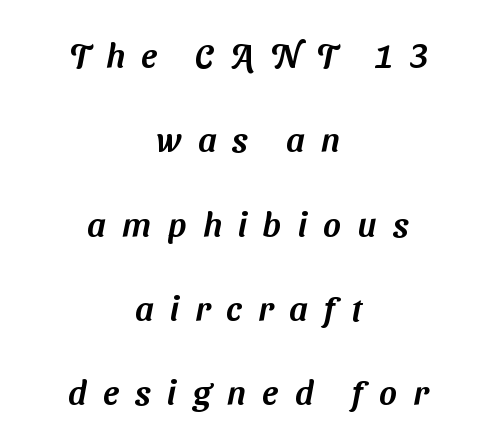
{"serif": "no", "width": "normal", "stroke_contrast": "medium", "x_height": "medium", "monospaced": "no", "underline": "no", "align": "center", "line_spacing": "loose", "line_spacing_ratio": 2.48, "letter_spacing": "wide", "letter_spacing_em": 0.48, "glyph_px": 34}
